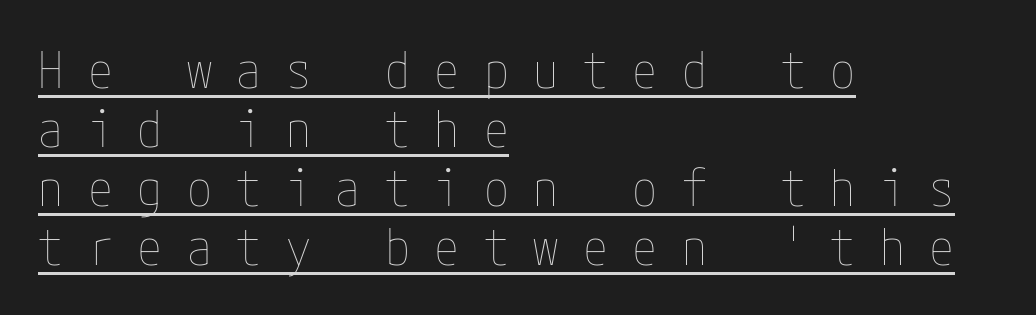
Q: Is the text bold? A: No.
Q: Is the text italic (slanted)? A: No, it is upright.
Q: Is the text underlined? A: Yes.
Q: How is the paragraph aligned? A: Left-aligned.
Q: Is the spacing between letters normal or unusually wide? A: Unusually wide.
Q: Width (condensed, normal, or wide)? A: Condensed.
Q: Stroke contrast? A: Low.
Q: x-height? A: Medium.
